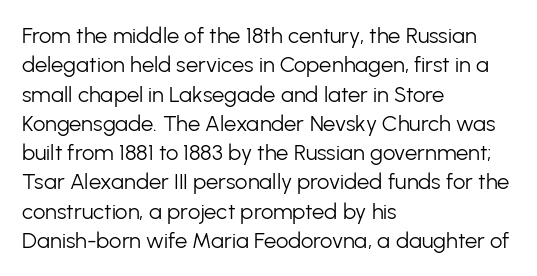
{"italic": "no", "bold": "no", "underline": "no", "align": "left", "line_spacing": "normal", "line_spacing_ratio": 1.33, "letter_spacing": "normal", "letter_spacing_em": 0.0, "glyph_px": 22}
